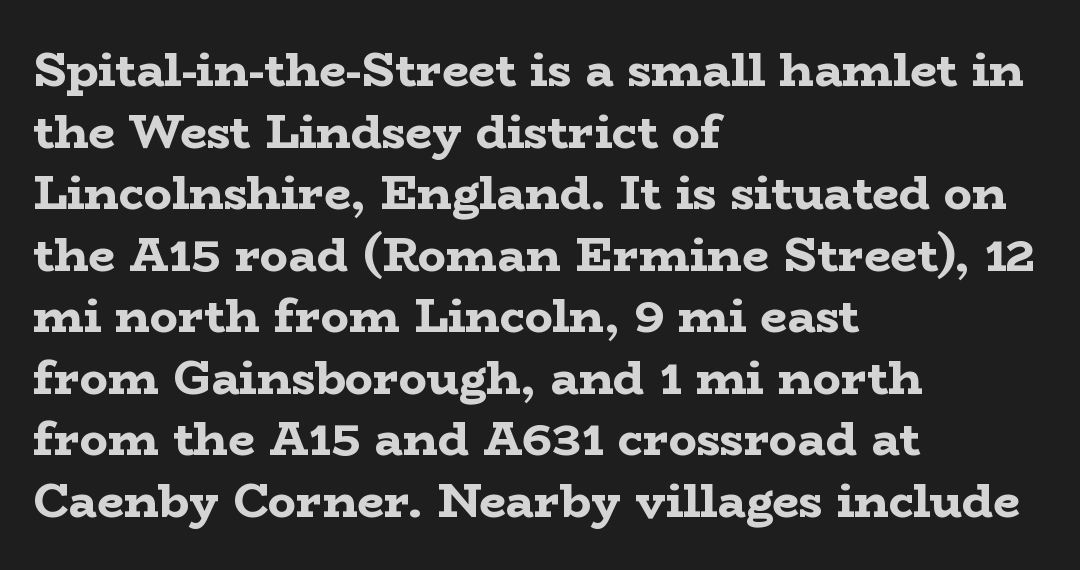
{"serif": "yes", "italic": "no", "bold": "yes", "weight": "bold", "width": "wide", "stroke_contrast": "low", "x_height": "medium", "monospaced": "no", "underline": "no", "align": "left", "line_spacing": "normal", "line_spacing_ratio": 1.31, "letter_spacing": "normal", "letter_spacing_em": 0.0, "glyph_px": 47}
